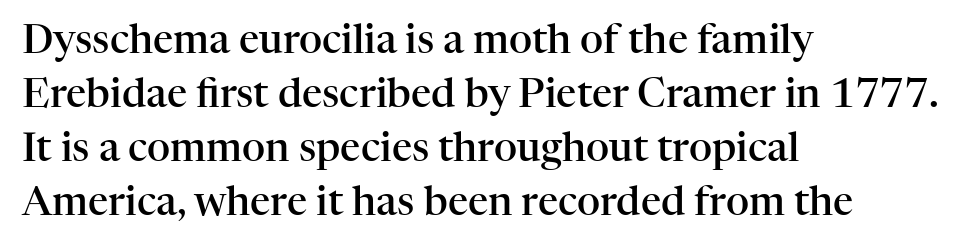
This sample has the flowing, uneven cadence of proportional lettering. Underline: absent. Casual observation: everything's shoved over to the left. Standard letterfit; no display-style spreading of the glyphs. Notice how descenders clear the ascenders below comfortably — that's standard leading. The passage shown is semibold, sitting just below true bold.
